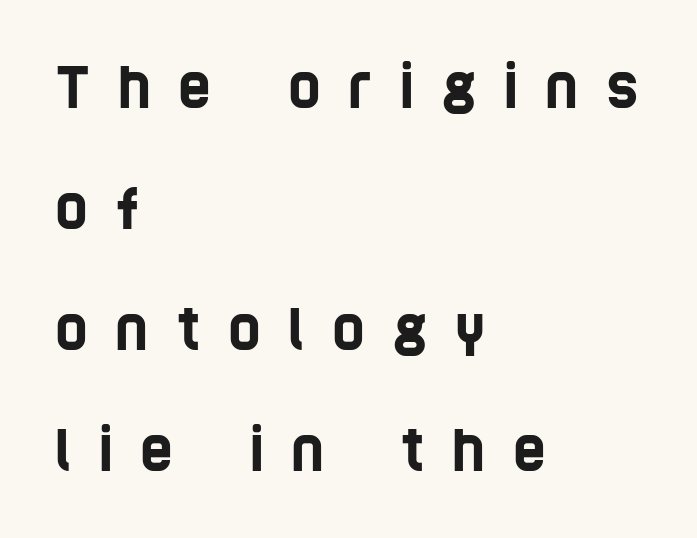
{"serif": "no", "width": "condensed", "stroke_contrast": "low", "x_height": "large", "monospaced": "no", "underline": "no", "align": "left", "line_spacing": "loose", "line_spacing_ratio": 2.16, "letter_spacing": "wide", "letter_spacing_em": 0.49, "glyph_px": 56}
